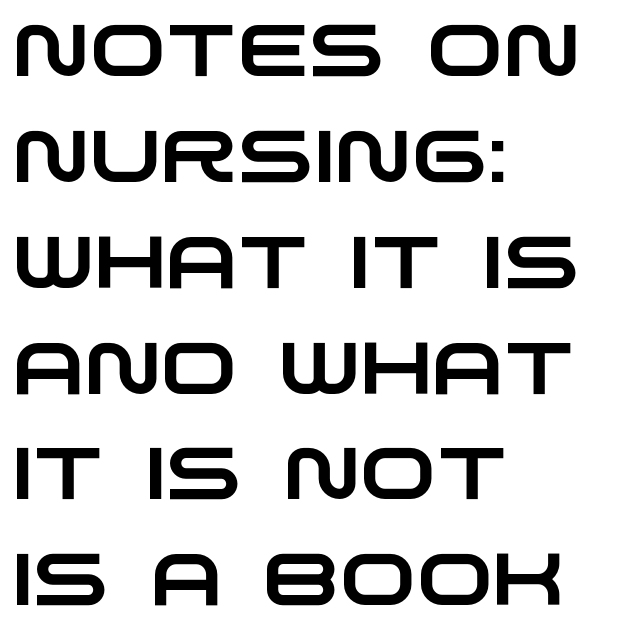
Does the copy run flush right? No — it runs flush left. No extra tracking has been applied to these lines. Note the varied advance widths — an 'i' is clearly narrower than an 'm'. Check where the strokes stop: nothing finishes them off — pure sans. Normally led — the rows are evenly, conventionally spaced.
